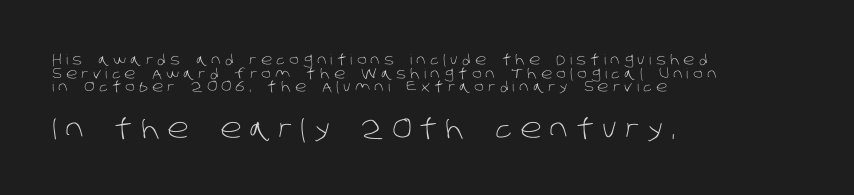
{"bold": "no", "underline": "no", "align": "left", "line_spacing": "tight", "line_spacing_ratio": 0.98, "letter_spacing": "wide", "letter_spacing_em": 0.31, "larger_block": "second", "size_ratio": 1.93, "glyph_px": 27}
